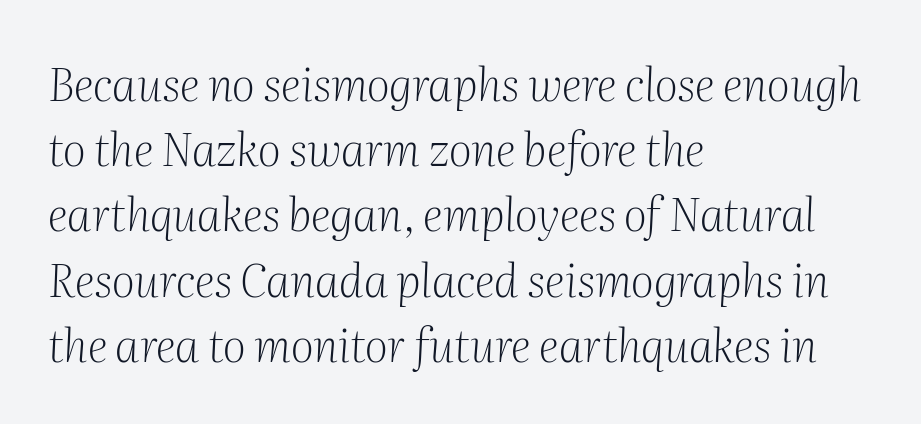
Leading: standard. Style check: oblique. This rendering uses left alignment, leaving the right contour irregular. Varying glyph widths throughout — classic text-font behaviour. Stroke thickness stays within the range of a standard reading face or lighter. Clear beneath every line of the passage.
